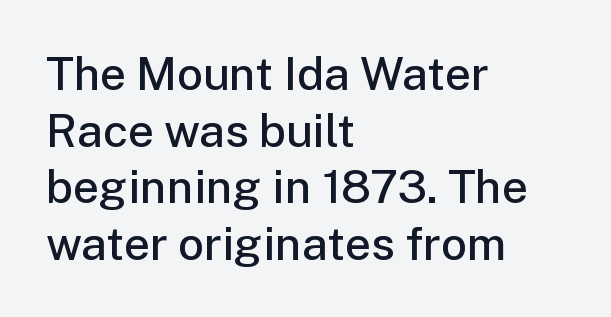
Plain, unruled lines of type. Caption: multi-line text, flush left, ragged right. Inter-character spacing is left at the font's built-in metrics. Classification — sans serif.
